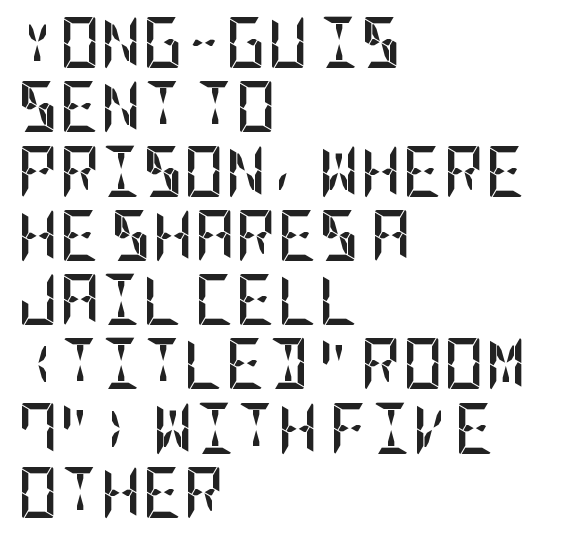
Evenly set lines give the paragraph a standard silhouette. Ordinary non-slanted type is in use. Type style note: lacks serifs. The font is running at its bold setting.
